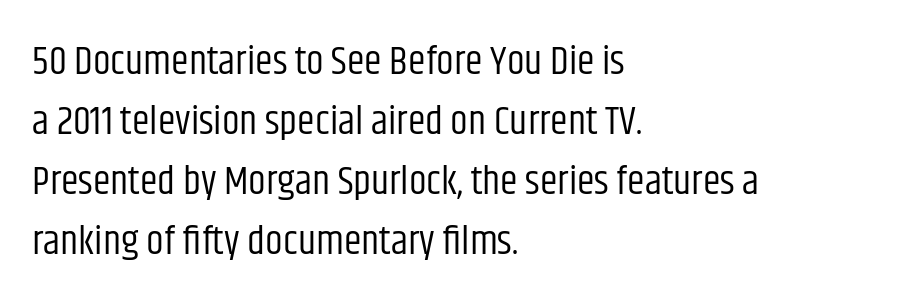
The image shows 40 px regular-weight, condensed sans-serif type, upright; set left-aligned, normal line spacing (1.5x), normal letter spacing, not underlined; low stroke contrast and a large x-height.
